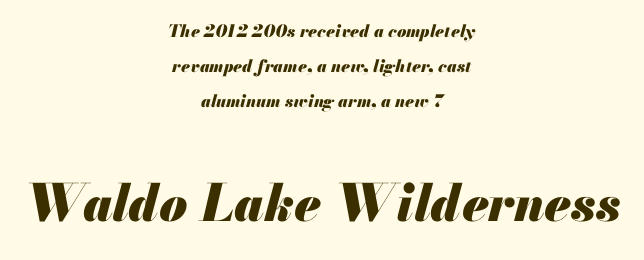
Each letter keeps its own natural width here, so spacing adapts to shape. The passage shown leans; its letterforms are oblique. The rendering uses a bold face; every stroke is thick and dark. The later block is typeset at a bigger size than the earlier block. There is no visible air inserted between adjacent glyphs. Students, observe: this is what heavily led, spacious text looks like.
